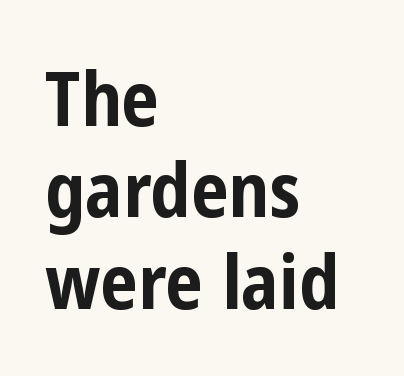
The image shows 75 px bold, condensed sans-serif type, upright; set left-aligned, line spacing 1.22x, normal letter spacing, not underlined; low stroke contrast and a medium x-height.
